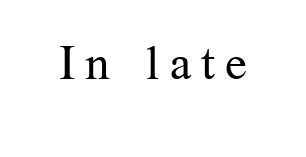
{"serif": "yes", "italic": "no", "bold": "no", "weight": "regular", "width": "normal", "stroke_contrast": "medium", "x_height": "medium", "monospaced": "no", "underline": "no", "letter_spacing": "wide", "letter_spacing_em": 0.21, "glyph_px": 48}
